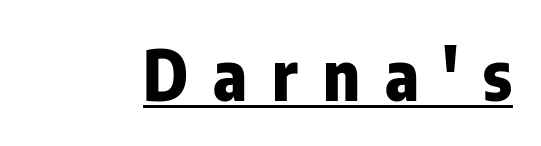
Q: Is the text bold? A: Yes.
Q: Is the text italic (slanted)? A: No, it is upright.
Q: Is the typeface a serif or a sans-serif typeface? A: Sans-serif.
Q: Is the text underlined? A: Yes.
Q: Is the spacing between letters normal or unusually wide? A: Unusually wide.
Q: Width (condensed, normal, or wide)? A: Condensed.
Q: Stroke contrast? A: Low.
Q: x-height? A: Medium.
Q: Monospaced? A: No.
